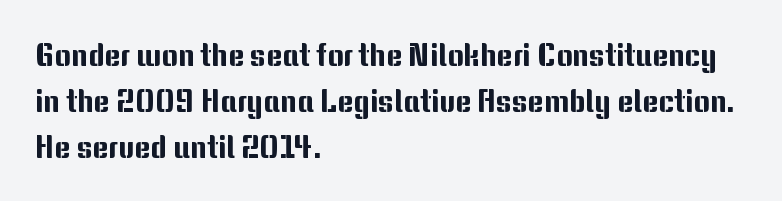
The image shows 31 px sans-serif type, upright; set left-aligned, normal line spacing (1.48x), normal letter spacing, not underlined; medium stroke contrast and a medium x-height.
